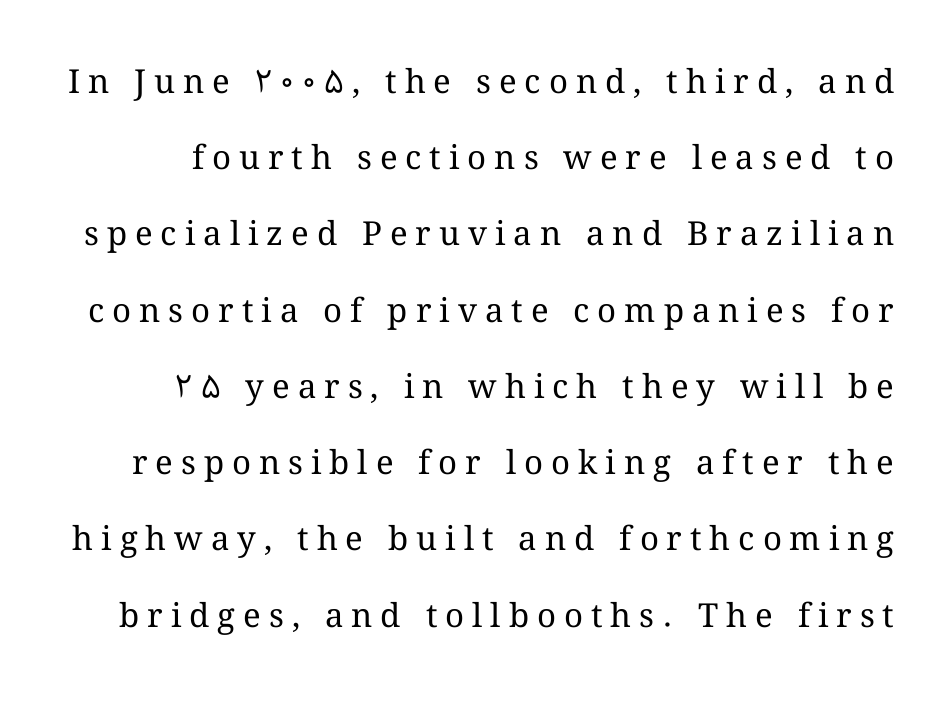
Q: Is the text bold? A: No.
Q: Is the text italic (slanted)? A: No, it is upright.
Q: Is the text underlined? A: No.
Q: Is the spacing between letters normal or unusually wide? A: Unusually wide.
Q: Is the spacing between lines tight, normal or loose? A: Loose.
Q: Width (condensed, normal, or wide)? A: Normal.
Q: Stroke contrast? A: Medium.
Q: x-height? A: Medium.
Q: Monospaced? A: No.
